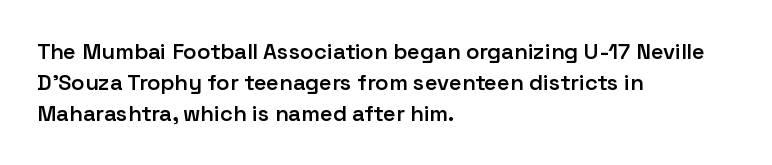
A typesetter would call this zero additional tracking. Decoration check: the copy has no underline. Set as a demibold, roughly 600 on the weight scale. The rendering uses a moderate line-height, typical for paragraphs.
